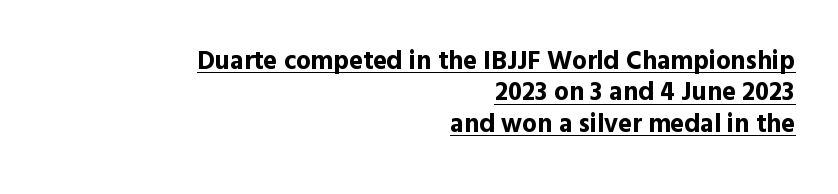
The image shows 26 px bold type, upright; set right-aligned, line spacing 1.21x, normal letter spacing, underlined.
